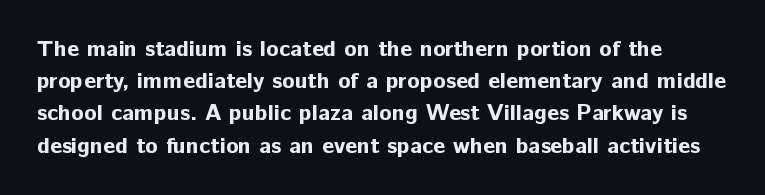
Q: Is the text bold? A: Yes.
Q: Is the text italic (slanted)? A: No, it is upright.
Q: Is the text underlined? A: No.
Q: Is the spacing between letters normal or unusually wide? A: Normal.
Q: Is the spacing between lines tight, normal or loose? A: Normal.
